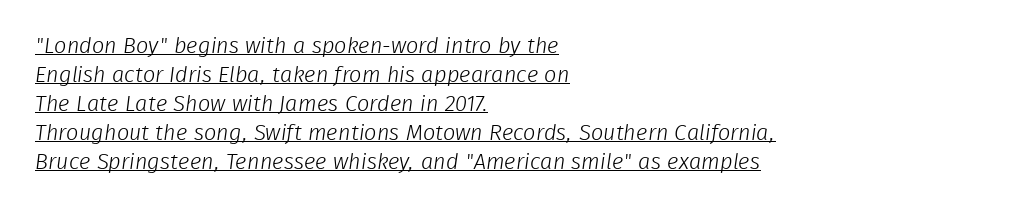
{"bold": "no", "underline": "yes", "align": "left", "line_spacing": "normal", "line_spacing_ratio": 1.32, "letter_spacing": "normal", "letter_spacing_em": 0.0, "glyph_px": 22}
